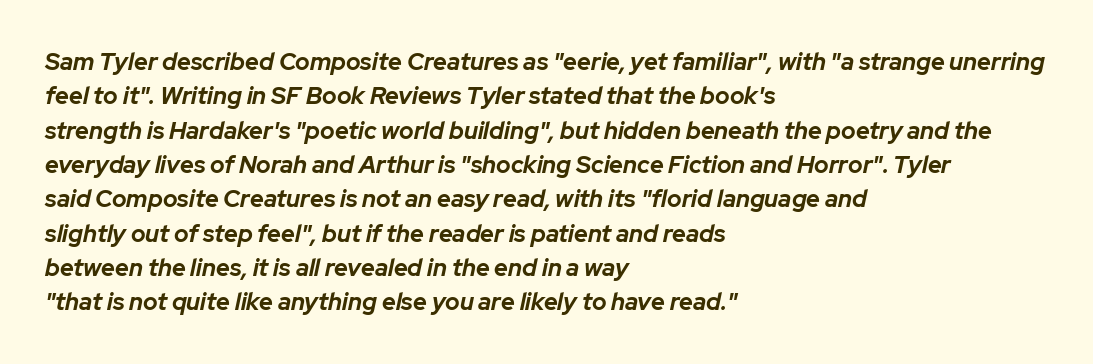
The image shows 24 px bold type, italic (leaning right); set left-aligned, normal line spacing (1.43x), normal letter spacing, not underlined.
